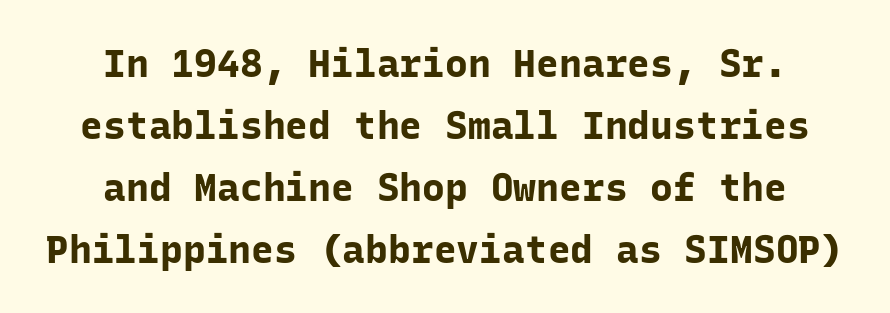
{"serif": "no", "italic": "no", "bold": "yes", "weight": "bold", "width": "normal", "stroke_contrast": "low", "x_height": "medium", "monospaced": "yes", "underline": "no", "align": "center", "line_spacing": "normal", "line_spacing_ratio": 1.63, "letter_spacing": "normal", "letter_spacing_em": 0.0, "glyph_px": 38}
